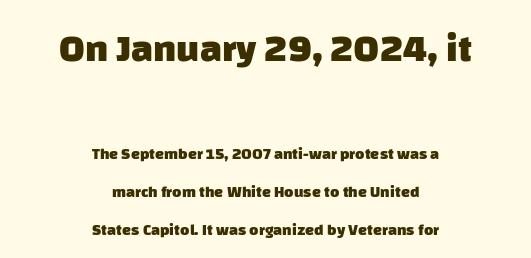
The image shows 39 px heavy sans-serif type; set centered, loose line spacing (2.36x), normal letter spacing, not underlined; the first (top) block is 2.44x larger; low stroke contrast and a large x-height.
